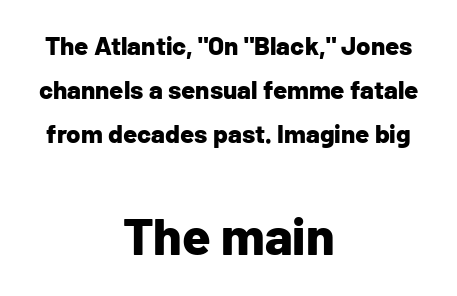
{"serif": "no", "italic": "no", "bold": "yes", "weight": "bold", "width": "normal", "stroke_contrast": "low", "x_height": "medium", "monospaced": "no", "underline": "no", "align": "center", "line_spacing": "normal", "line_spacing_ratio": 1.7, "letter_spacing": "normal", "letter_spacing_em": 0.0, "larger_block": "second", "size_ratio": 2.0, "glyph_px": 52}
